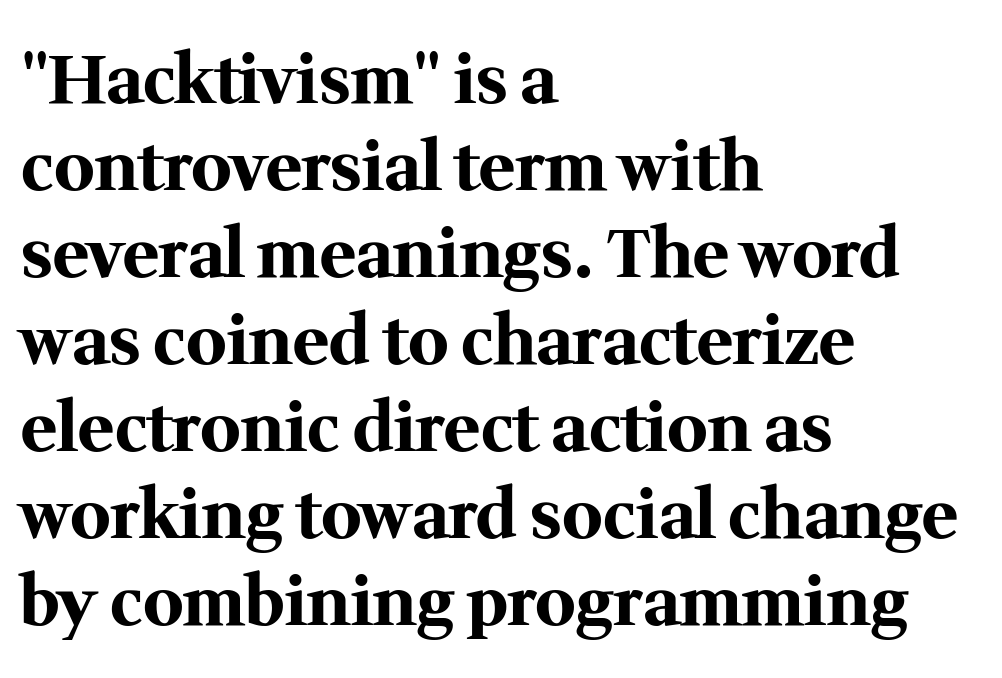
There is no visible air inserted between adjacent glyphs. These lines sit exactly where default settings would place them. It's the straight-up-and-down kind of type. Rule under the text: the space is simply empty.
